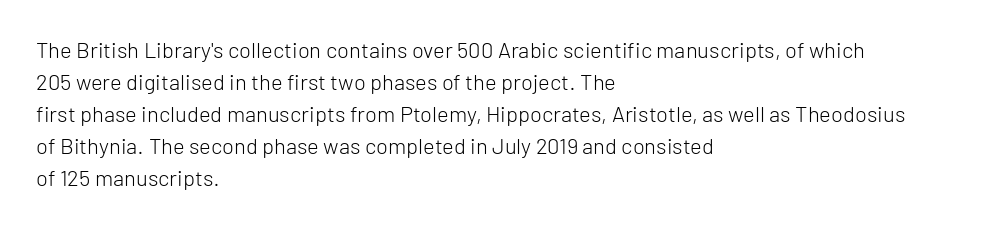
Q: Is the text bold? A: No.
Q: Is the text italic (slanted)? A: No, it is upright.
Q: Is the text underlined? A: No.
Q: How is the paragraph aligned? A: Left-aligned.
Q: Is the spacing between letters normal or unusually wide? A: Normal.
Q: Is the spacing between lines tight, normal or loose? A: Normal.
